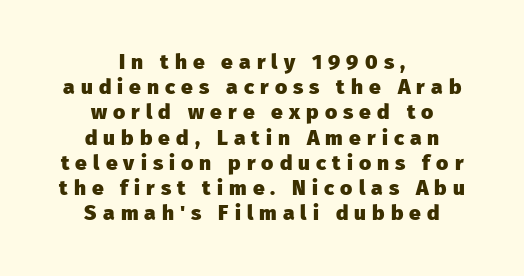
Q: Is the text bold? A: Yes.
Q: Is the text italic (slanted)? A: No, it is upright.
Q: Is the text underlined? A: No.
Q: How is the paragraph aligned? A: Centered.
Q: Is the spacing between letters normal or unusually wide? A: Unusually wide.
